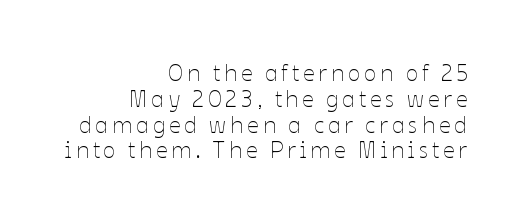
The image shows 23 px text type, upright; set right-aligned, tight line spacing (1.12x), not underlined.
